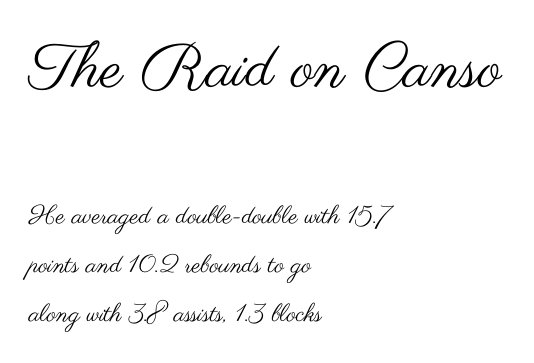
{"serif": "no", "bold": "no", "weight": "regular", "width": "wide", "stroke_contrast": "medium", "x_height": "small", "monospaced": "no", "underline": "no", "align": "left", "line_spacing": "loose", "line_spacing_ratio": 1.96, "letter_spacing": "normal", "letter_spacing_em": 0.0, "larger_block": "first", "size_ratio": 2.48, "glyph_px": 62}
